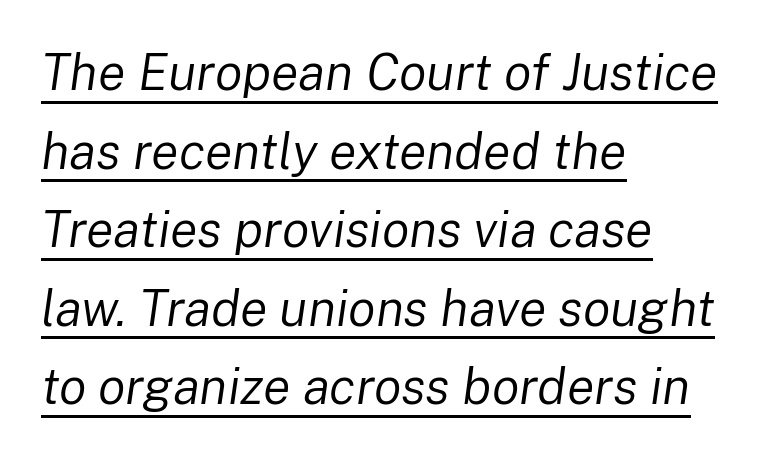
Q: Is the text bold? A: No.
Q: Is the text italic (slanted)? A: Yes, it leans right by about 8 degrees.
Q: Is the text underlined? A: Yes.
Q: How is the paragraph aligned? A: Left-aligned.
Q: Is the spacing between letters normal or unusually wide? A: Normal.
Q: Is the spacing between lines tight, normal or loose? A: Normal.
Q: Width (condensed, normal, or wide)? A: Normal.
Q: Stroke contrast? A: Low.
Q: x-height? A: Medium.
Q: Monospaced? A: No.
